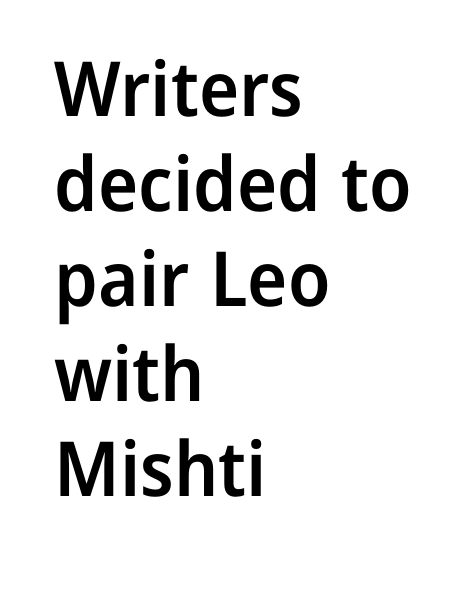
The image shows 76 px semibold sans-serif type, upright; set left-aligned, normal line spacing (1.25x), normal letter spacing, not underlined; low stroke contrast and a medium x-height.
